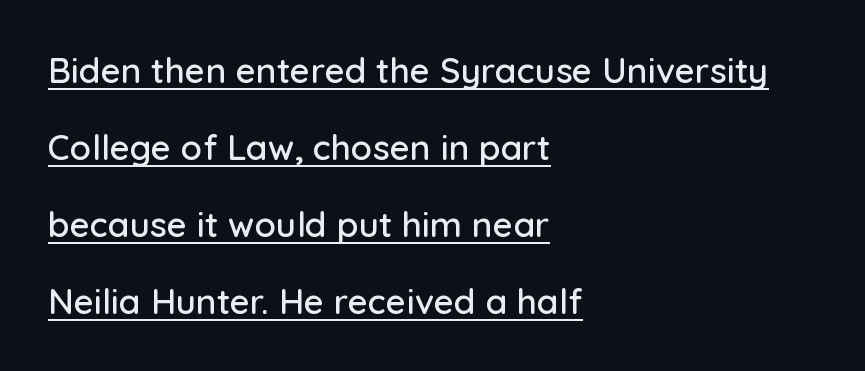
The image shows 35 px sans-serif type, upright; set left-aligned, loose line spacing (2.2x), normal letter spacing, underlined; low stroke contrast and a medium x-height.
